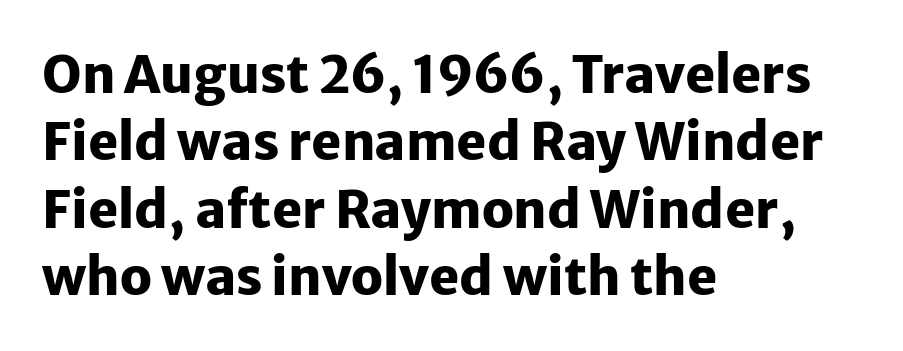
Q: Is the text bold? A: Yes.
Q: Is the text italic (slanted)? A: No, it is upright.
Q: Is the typeface a serif or a sans-serif typeface? A: Sans-serif.
Q: Is the text underlined? A: No.
Q: How is the paragraph aligned? A: Left-aligned.
Q: Is the spacing between letters normal or unusually wide? A: Normal.
Q: Is the spacing between lines tight, normal or loose? A: Normal.
Q: Width (condensed, normal, or wide)? A: Normal.
Q: Stroke contrast? A: Low.
Q: x-height? A: Medium.
Q: Monospaced? A: No.
